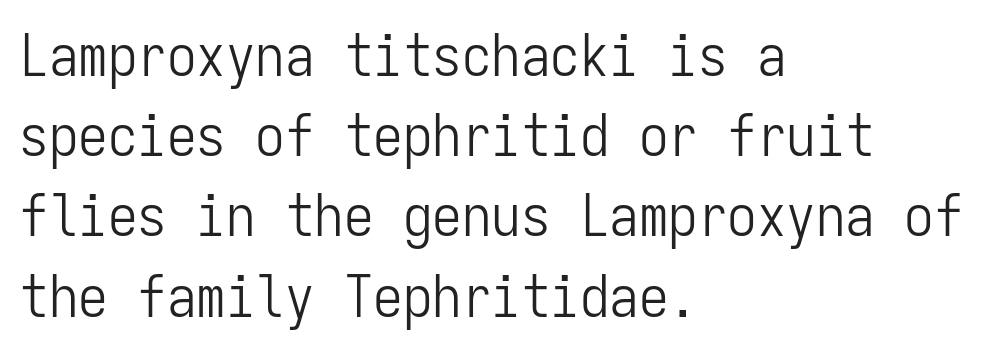
Q: Is the text bold? A: No.
Q: Is the text italic (slanted)? A: No, it is upright.
Q: Is the typeface a serif or a sans-serif typeface? A: Sans-serif.
Q: Is the text underlined? A: No.
Q: How is the paragraph aligned? A: Left-aligned.
Q: Is the spacing between letters normal or unusually wide? A: Normal.
Q: Is the spacing between lines tight, normal or loose? A: Normal.
Q: Width (condensed, normal, or wide)? A: Condensed.
Q: Stroke contrast? A: Low.
Q: x-height? A: Medium.
Q: Monospaced? A: Yes.
